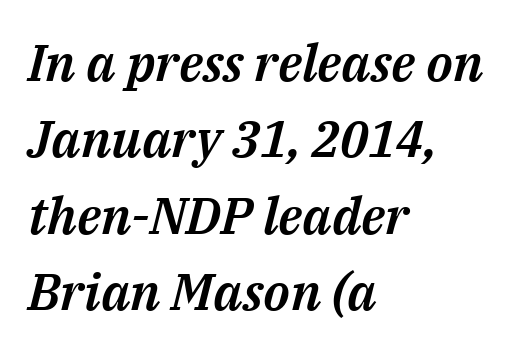
Q: Is the text italic (slanted)? A: Yes, it leans right by about 14 degrees.
Q: Is the text underlined? A: No.
Q: How is the paragraph aligned? A: Left-aligned.
Q: Is the spacing between letters normal or unusually wide? A: Normal.
Q: Is the spacing between lines tight, normal or loose? A: Normal.
Q: Width (condensed, normal, or wide)? A: Normal.
Q: Stroke contrast? A: Medium.
Q: x-height? A: Medium.
Q: Monospaced? A: No.
